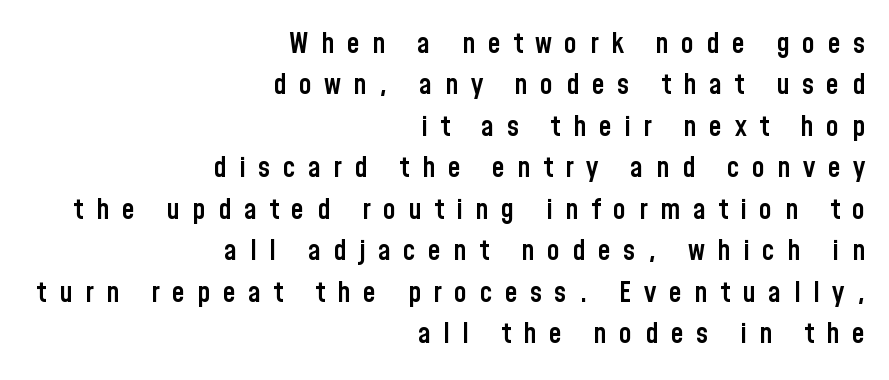
{"serif": "no", "italic": "no", "bold": "semi", "weight": "semibold", "width": "condensed", "stroke_contrast": "low", "x_height": "medium", "monospaced": "no", "underline": "no", "align": "right", "line_spacing": "normal", "line_spacing_ratio": 1.43, "letter_spacing": "wide", "letter_spacing_em": 0.43, "glyph_px": 29}
